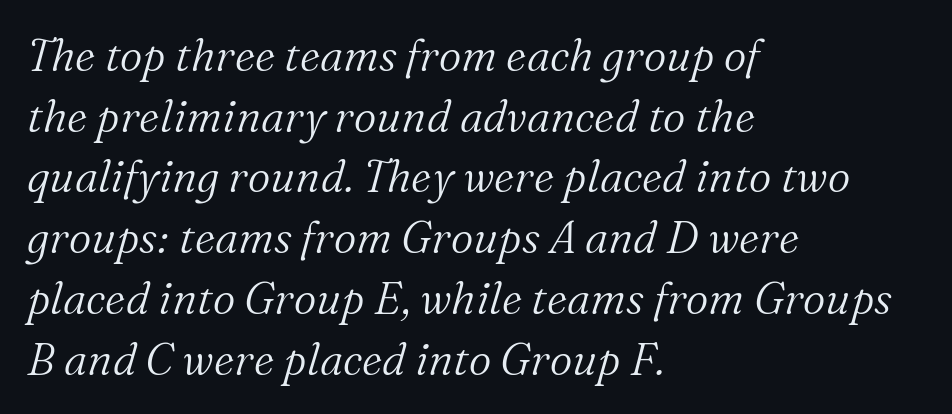
A light-to-regular cut is what we see here. The zone under the glyphs is completely vacant. Each line starts at the same left margin while the right side varies. The vertical gap from one line to the next is medium. Each letter's strokes conclude with small projecting serifs. The type is set solid horizontally, with unmodified tracking.
